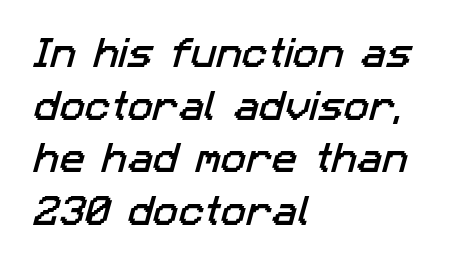
Q: Is the typeface a serif or a sans-serif typeface? A: Sans-serif.
Q: Is the text underlined? A: No.
Q: How is the paragraph aligned? A: Left-aligned.
Q: Is the spacing between letters normal or unusually wide? A: Normal.
Q: Is the spacing between lines tight, normal or loose? A: Normal.
Q: Width (condensed, normal, or wide)? A: Normal.
Q: Stroke contrast? A: Low.
Q: x-height? A: Medium.
Q: Monospaced? A: No.
